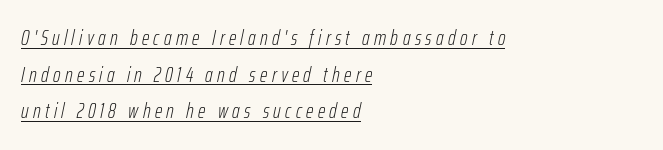
This is underlined copy, the kind a proofreader might mark for attention. These lines have a slow, spaced-out rhythm from letter to letter. Is the block centered? No — it sits flush against the left margin. Weight: regular or lighter.
